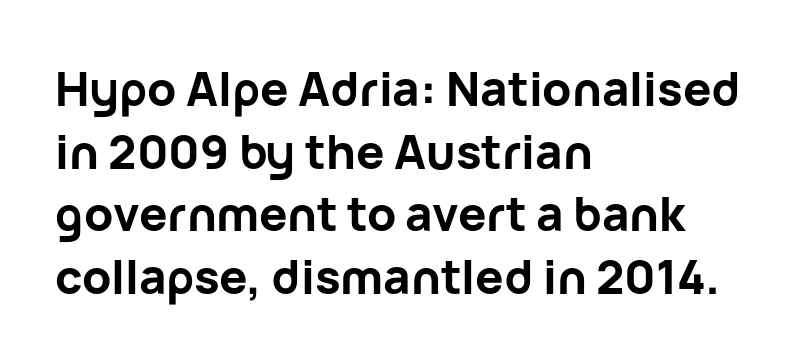
The image shows 47 px bold sans-serif type, upright; set left-aligned, normal line spacing (1.33x), normal letter spacing, not underlined; low stroke contrast and a medium x-height.
